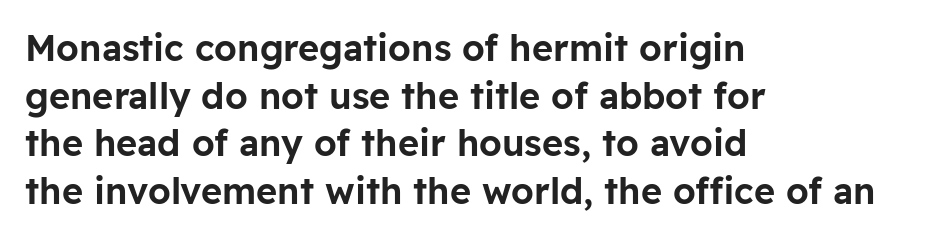
The compositor pushed each line to the left boundary. Decoration check: the copy has no underline. Characters follow at the spacing the type designer built in. A typesetter would mark this as roman, not italic. Notice how descenders clear the ascenders below comfortably — that's standard leading.
